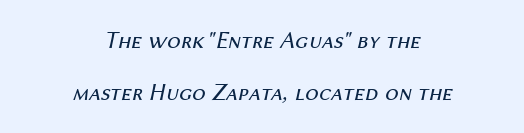
Compared with a flush-left layout, this one balances lines on the center instead. Bold? No — there's no thickening of the strokes. Reading down the column, the eye jumps a long way to each next line. The foot of each line stays bare and open. Italic: yes, the glyphs are oblique. Each word holds together tightly as a unit, with standard inter-letter gaps.
